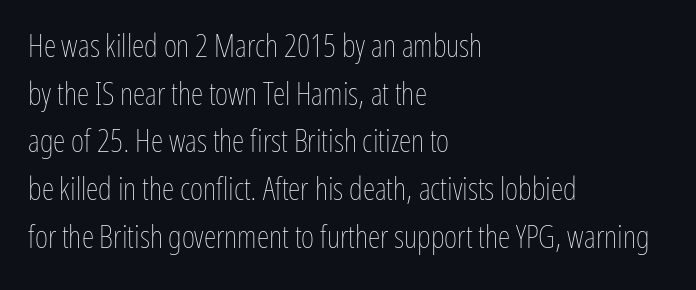
Q: Is the text bold? A: No.
Q: Is the text italic (slanted)? A: No, it is upright.
Q: Is the text underlined? A: No.
Q: How is the paragraph aligned? A: Left-aligned.
Q: Is the spacing between letters normal or unusually wide? A: Normal.
Q: Is the spacing between lines tight, normal or loose? A: Normal.
Q: Width (condensed, normal, or wide)? A: Condensed.
Q: Stroke contrast? A: Low.
Q: x-height? A: Medium.
Q: Monospaced? A: No.
